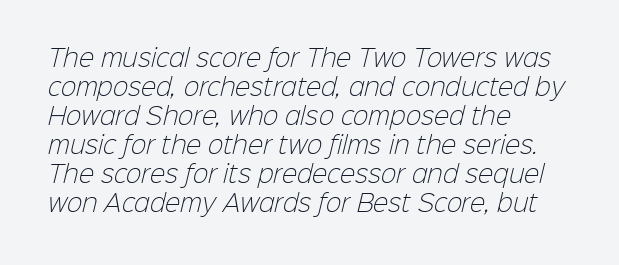
The image shows 23 px text type; set left-aligned, normal line spacing (1.26x), normal letter spacing, not underlined.
